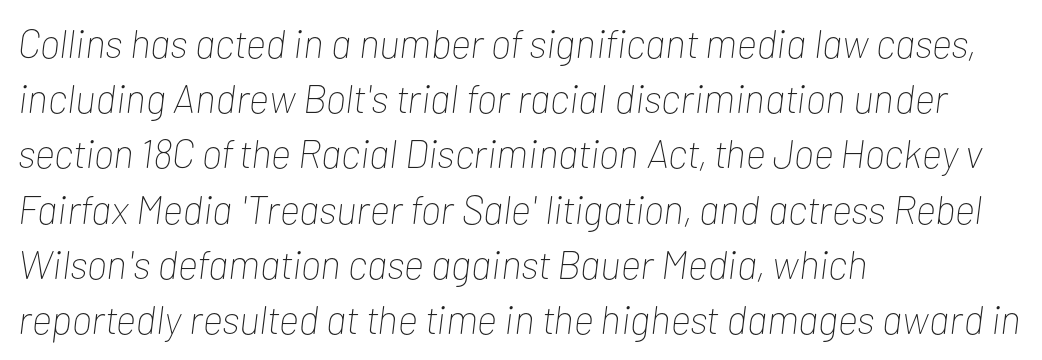
The gap between lines stays unmarked. The letterforms sit shoulder to shoulder at normal distance. If you drew a ruler down the left edge, every line would touch it. A typesetter would mark this as italic. No heavy texture on the line: the type isn't bold.
